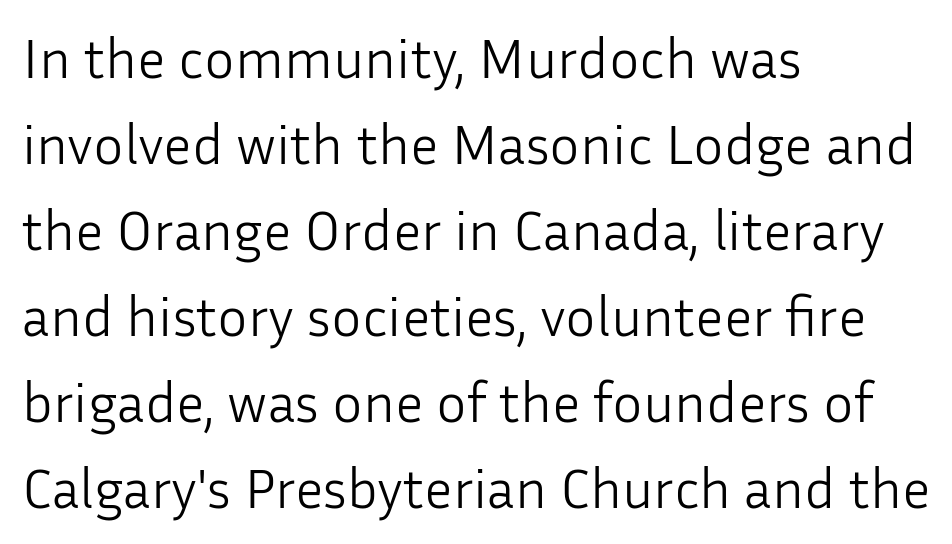
Q: Is the text bold? A: No.
Q: Is the text italic (slanted)? A: No, it is upright.
Q: Is the typeface a serif or a sans-serif typeface? A: Sans-serif.
Q: Is the text underlined? A: No.
Q: How is the paragraph aligned? A: Left-aligned.
Q: Is the spacing between letters normal or unusually wide? A: Normal.
Q: Is the spacing between lines tight, normal or loose? A: Normal.
Q: Width (condensed, normal, or wide)? A: Normal.
Q: Stroke contrast? A: Low.
Q: x-height? A: Medium.
Q: Monospaced? A: No.
